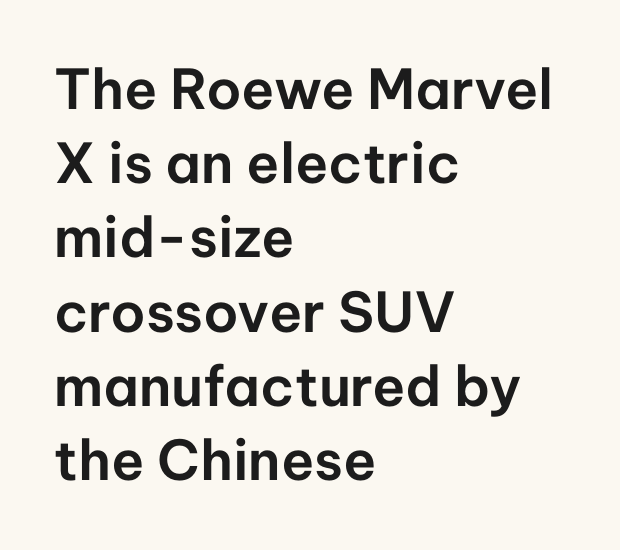
These lines are rendered in a variable-pitch font. The strip under each line holds only bare page. A student would call this left alignment; a typographer would say flush left, rag right. A roman cut, with each character standing at attention. Spacing between characters is what you'd get straight out of the box. The rendering shows plain stroke endings on the letterforms — a sans-serif design.
